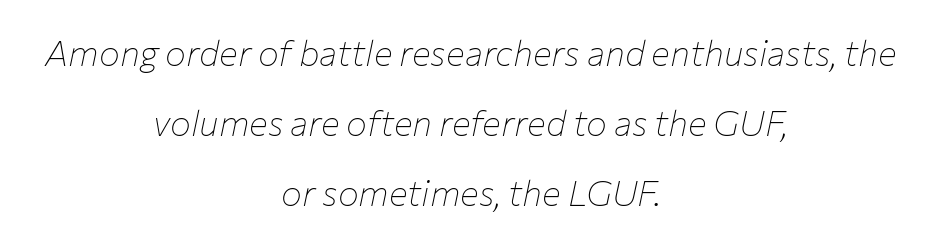
Does extra space separate the letters? No, they use regular spacing. Does the leading feel generous? Absolutely, it's lavish. Does the lettering tilt? It does — this is italic. The strokes carry an ordinary text weight at most.
